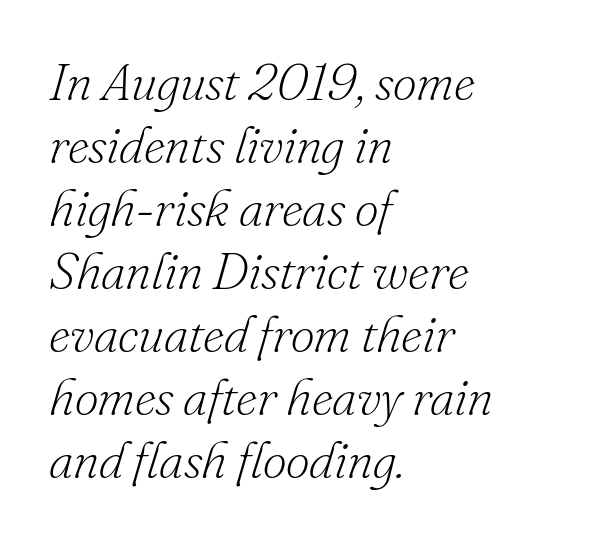
{"serif": "yes", "italic": "yes", "lean": "right", "slant_degrees": 16, "bold": "no", "weight": "light", "width": "normal", "stroke_contrast": "low", "x_height": "small", "monospaced": "no", "underline": "no", "align": "left", "line_spacing_ratio": 1.21, "letter_spacing": "normal", "letter_spacing_em": 0.0, "glyph_px": 52}
